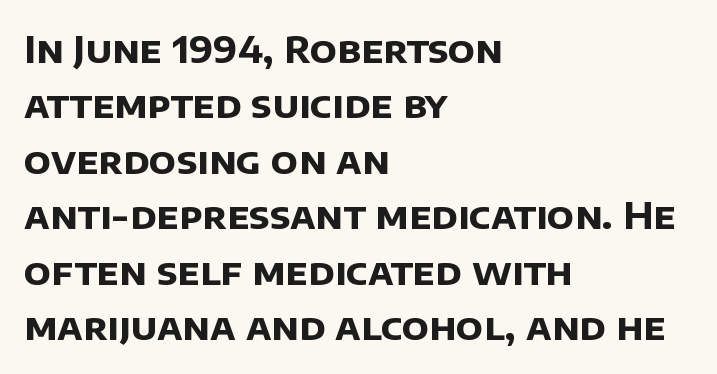
Q: Is the text bold? A: Yes.
Q: Is the typeface a serif or a sans-serif typeface? A: Sans-serif.
Q: Is the text underlined? A: No.
Q: How is the paragraph aligned? A: Left-aligned.
Q: Is the spacing between letters normal or unusually wide? A: Normal.
Q: Is the spacing between lines tight, normal or loose? A: Normal.
Q: Width (condensed, normal, or wide)? A: Normal.
Q: Stroke contrast? A: Low.
Q: x-height? A: Large.
Q: Monospaced? A: No.
